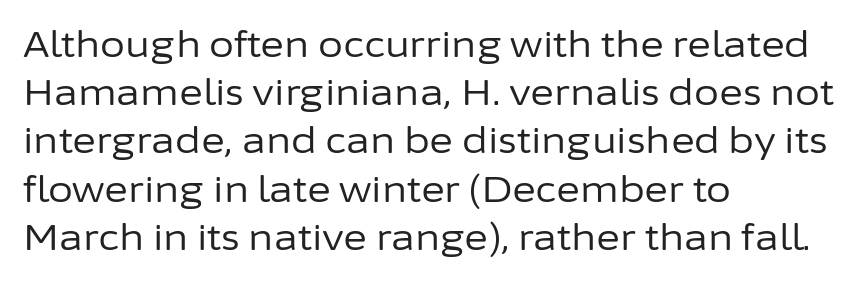
Q: Is the text bold? A: No.
Q: Is the text italic (slanted)? A: No, it is upright.
Q: Is the typeface a serif or a sans-serif typeface? A: Sans-serif.
Q: Is the text underlined? A: No.
Q: How is the paragraph aligned? A: Left-aligned.
Q: Is the spacing between letters normal or unusually wide? A: Normal.
Q: Is the spacing between lines tight, normal or loose? A: Normal.
Q: Width (condensed, normal, or wide)? A: Normal.
Q: Stroke contrast? A: Low.
Q: x-height? A: Medium.
Q: Monospaced? A: No.
